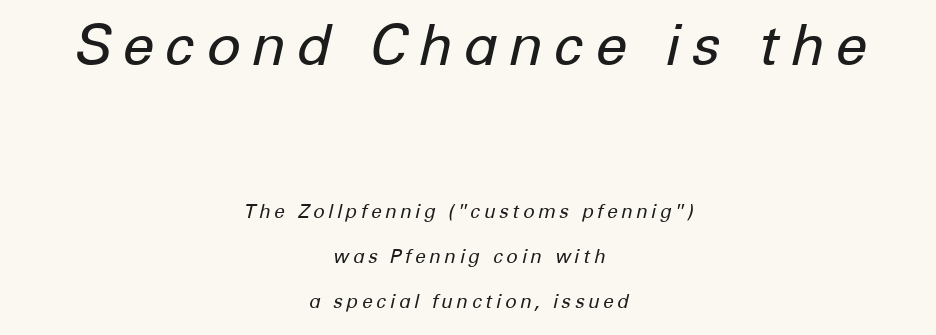
Q: Is the text bold? A: No.
Q: Is the text italic (slanted)? A: Yes, it leans right by about 12 degrees.
Q: Is the text underlined? A: No.
Q: How is the paragraph aligned? A: Centered.
Q: Is the spacing between lines tight, normal or loose? A: Loose.
Q: Which block of text is set in a larger size, the first (top) or the second (bottom)? A: The first (top) one.
Q: Width (condensed, normal, or wide)? A: Normal.
Q: Stroke contrast? A: Low.
Q: x-height? A: Medium.
Q: Monospaced? A: No.
